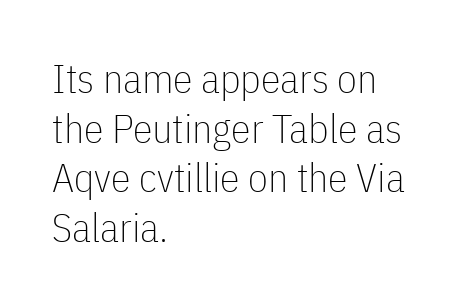
The foot of each line stays bare and open. Tall strokes in this sample are plumb rather than angled. Where is the straight margin? On the left. Bold? No — there's no thickening of the strokes. There is no visible air inserted between adjacent glyphs. The face used here is proportionally spaced, like ordinary book or web type.
